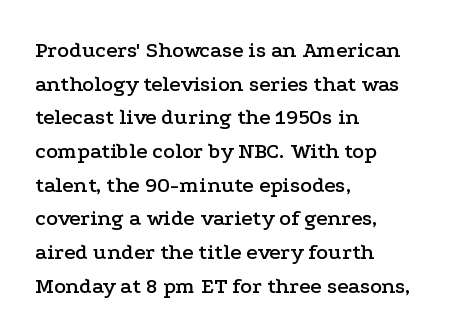
The image shows 22 px text type, upright; set left-aligned, normal line spacing (1.53x), normal letter spacing, not underlined.
